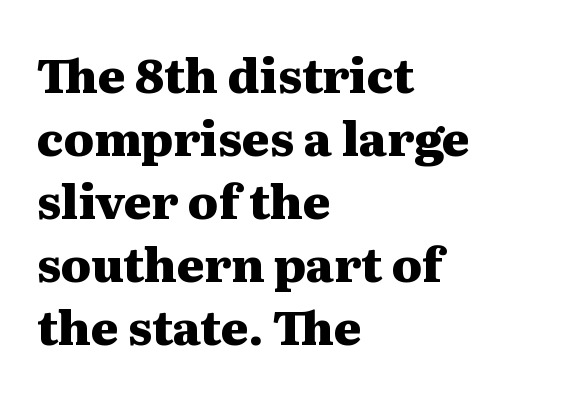
The passage shown is not underscored anywhere. Summary of vertical rhythm: regular, with standard interline spacing. Do the characters align in a grid? No, the font is proportional. These lines were composed using upright roman letters. Students, this is bold: see how much ink each stroke carries. I'd call this a serif setting — the letters wear small feet.
